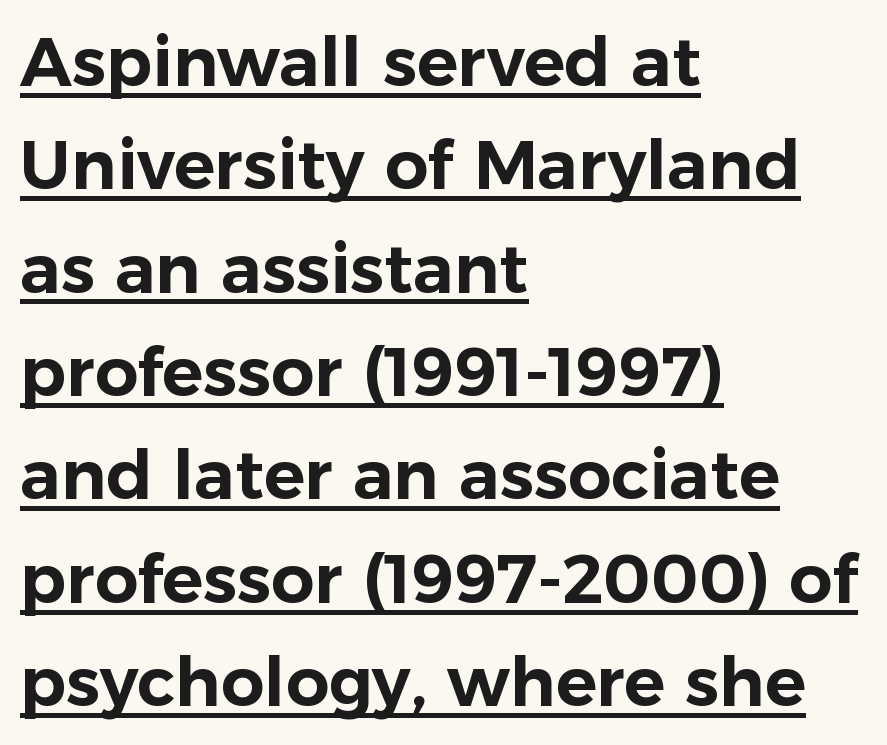
Q: Is the text italic (slanted)? A: No, it is upright.
Q: Is the typeface a serif or a sans-serif typeface? A: Sans-serif.
Q: Is the text underlined? A: Yes.
Q: How is the paragraph aligned? A: Left-aligned.
Q: Is the spacing between letters normal or unusually wide? A: Normal.
Q: Is the spacing between lines tight, normal or loose? A: Normal.
Q: Width (condensed, normal, or wide)? A: Normal.
Q: Stroke contrast? A: Low.
Q: x-height? A: Medium.
Q: Monospaced? A: No.
